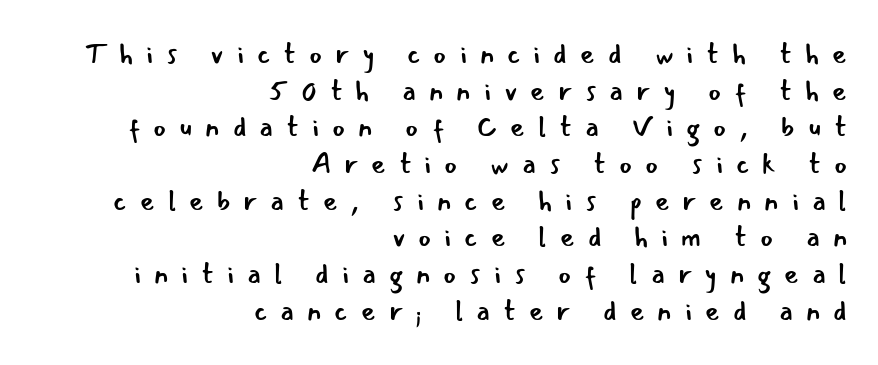
The image shows 28 px regular-weight sans-serif type, upright; set right-aligned, normal line spacing (1.31x), unusually wide letter spacing (+0.46 em), not underlined; low stroke contrast and a small x-height.
